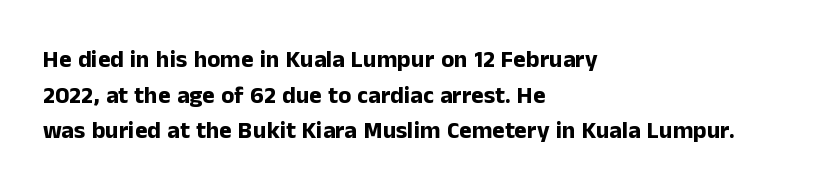
Its strokes are broad and dark, the hallmark of bold type. Short and long lines alike share a common starting point at left. Reading down the column, the eye jumps a familiar distance to each next line. Bare-footed words on every line.
